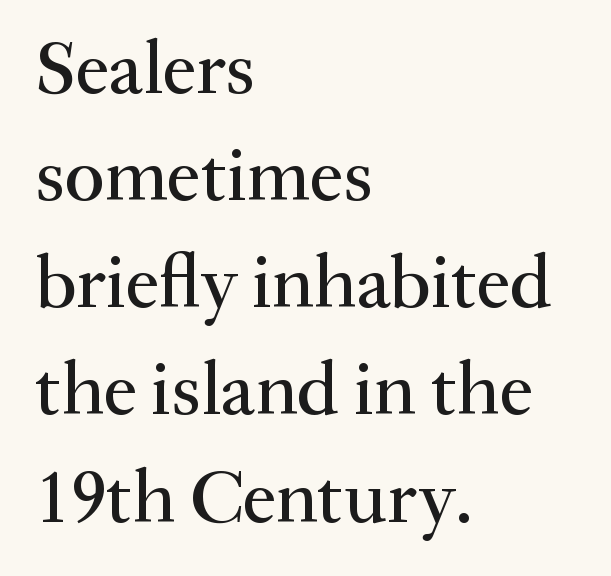
A typesetter would call this zero additional tracking. The type sits square on the baseline with zero lean. Classification — serif. One glance says typical: line gaps are just what's usual.
